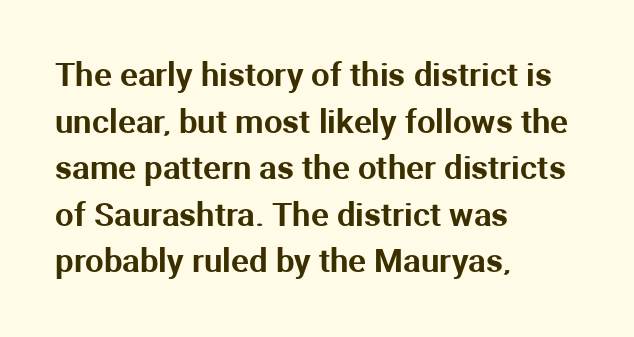
The image shows 33 px sans-serif type, upright; set left-aligned, normal line spacing (1.41x), normal letter spacing, not underlined; medium stroke contrast and a medium x-height.
